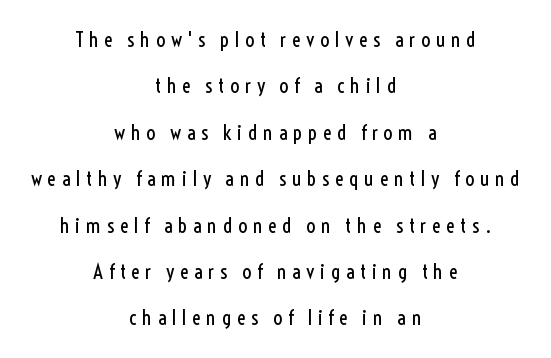
The typesetter chose a symmetrical, centered arrangement here. A typesetter would mark this as roman, not italic. Each row of text sits above clean, open space. No letter is thick-stroked: the sample isn't bold. Words appear elongated and porous because spacing is wide. Baseline-to-baseline distance is far greater than the letter height.
